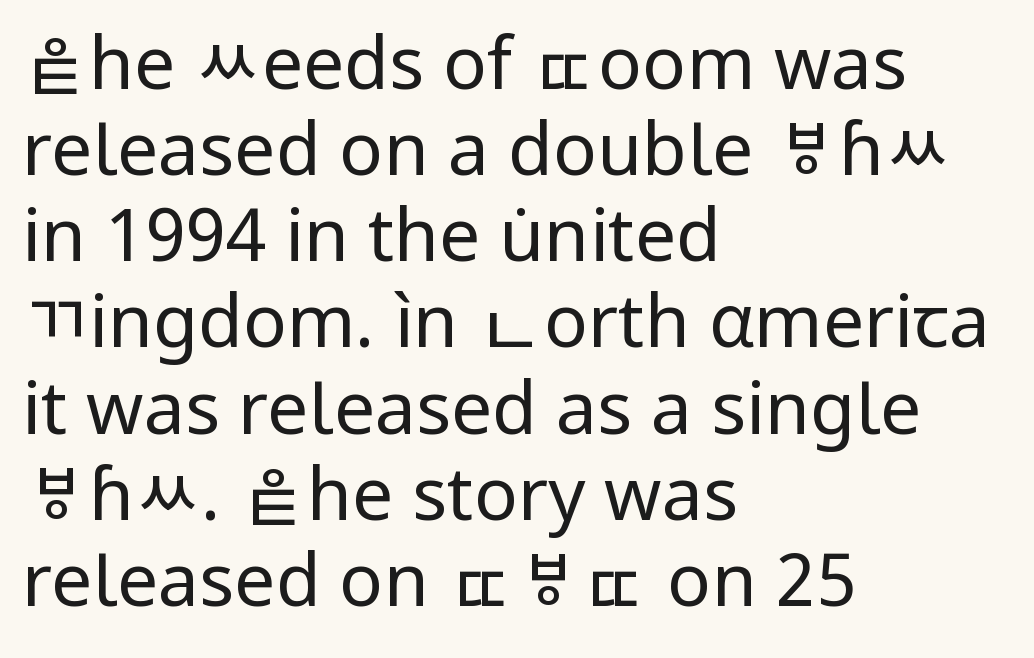
Q: Is the text bold? A: No.
Q: Is the text italic (slanted)? A: No, it is upright.
Q: Is the typeface a serif or a sans-serif typeface? A: Sans-serif.
Q: Is the text underlined? A: No.
Q: How is the paragraph aligned? A: Left-aligned.
Q: Is the spacing between letters normal or unusually wide? A: Normal.
Q: Width (condensed, normal, or wide)? A: Normal.
Q: Stroke contrast? A: Low.
Q: x-height? A: Medium.
Q: Monospaced? A: No.
